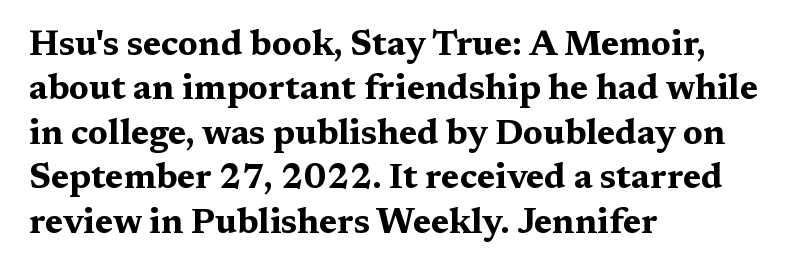
The image shows 35 px bold, wide serif type, upright; set left-aligned, normal line spacing (1.27x), normal letter spacing, not underlined; medium stroke contrast and a medium x-height.
